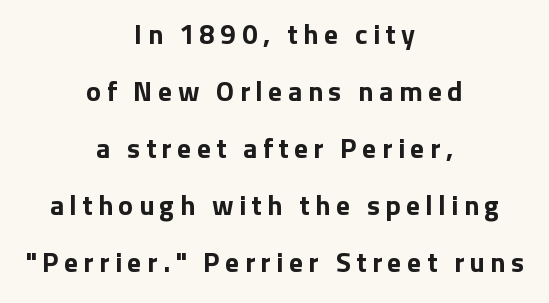
The image shows 28 px bold sans-serif type, upright; set centered, loose line spacing (2.04x), not underlined; low stroke contrast and a medium x-height.
